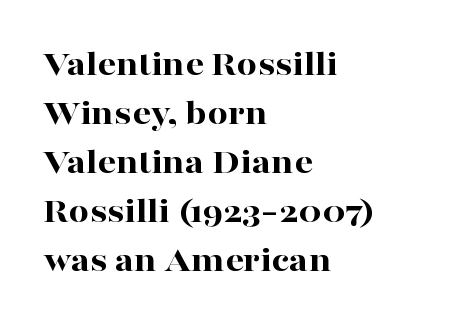
Q: Is the text bold? A: Yes.
Q: Is the text italic (slanted)? A: No, it is upright.
Q: Is the typeface a serif or a sans-serif typeface? A: Serif.
Q: Is the text underlined? A: No.
Q: How is the paragraph aligned? A: Left-aligned.
Q: Is the spacing between letters normal or unusually wide? A: Normal.
Q: Is the spacing between lines tight, normal or loose? A: Normal.
Q: Width (condensed, normal, or wide)? A: Wide.
Q: Stroke contrast? A: High.
Q: x-height? A: Medium.
Q: Monospaced? A: No.
